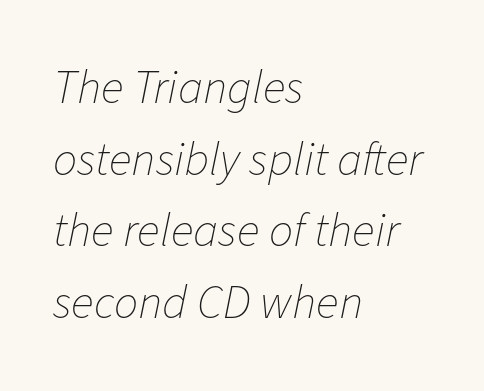
Q: Is the text bold? A: No.
Q: Is the text italic (slanted)? A: Yes, it leans right by about 11 degrees.
Q: Is the text underlined? A: No.
Q: How is the paragraph aligned? A: Left-aligned.
Q: Is the spacing between letters normal or unusually wide? A: Normal.
Q: Is the spacing between lines tight, normal or loose? A: Normal.
Q: Width (condensed, normal, or wide)? A: Normal.
Q: Stroke contrast? A: Low.
Q: x-height? A: Medium.
Q: Monospaced? A: No.
